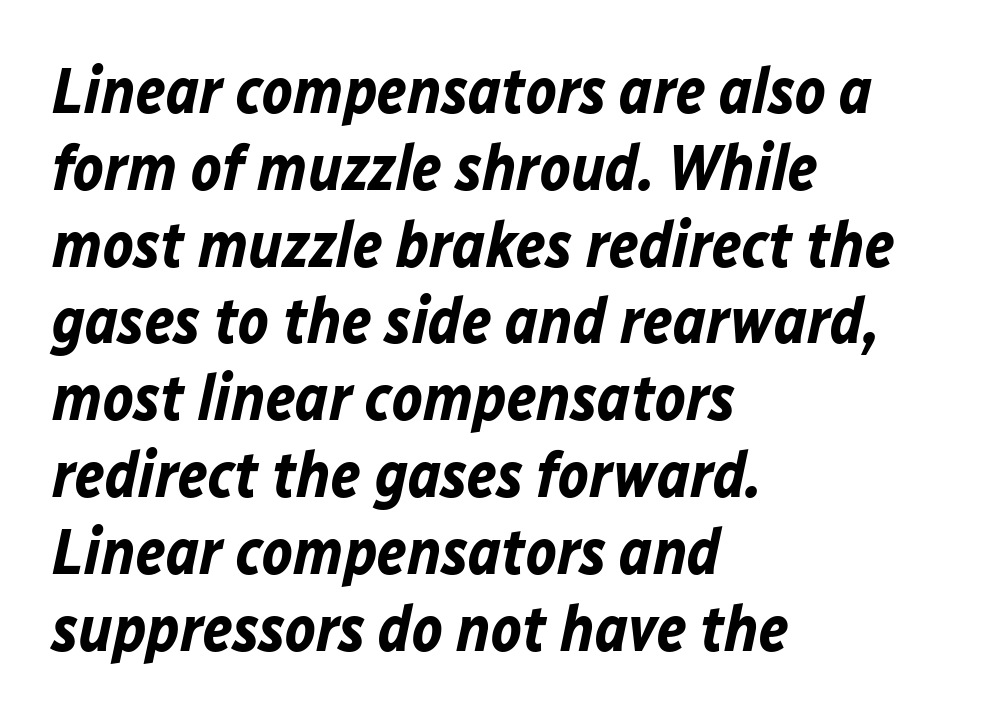
Q: Is the text bold? A: Yes.
Q: Is the text italic (slanted)? A: Yes, it leans right by about 12 degrees.
Q: Is the text underlined? A: No.
Q: How is the paragraph aligned? A: Left-aligned.
Q: Is the spacing between letters normal or unusually wide? A: Normal.
Q: Width (condensed, normal, or wide)? A: Normal.
Q: Stroke contrast? A: Low.
Q: x-height? A: Medium.
Q: Monospaced? A: No.
